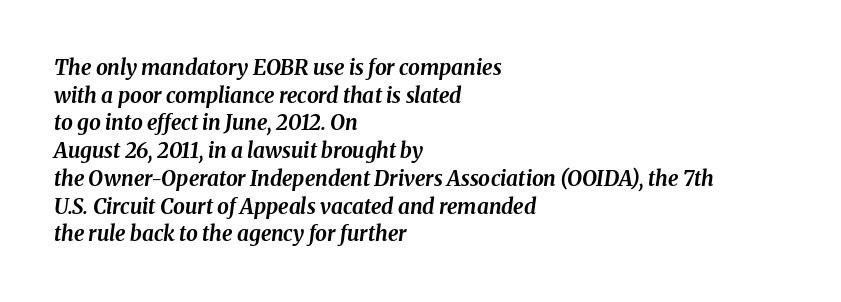
This rendering uses left alignment, leaving the right contour irregular. The rendering uses a moderate line-height, typical for paragraphs. Nobody drew a line under any word here. There is no visible air inserted between adjacent glyphs. Students, this is bold: see how much ink each stroke carries.
